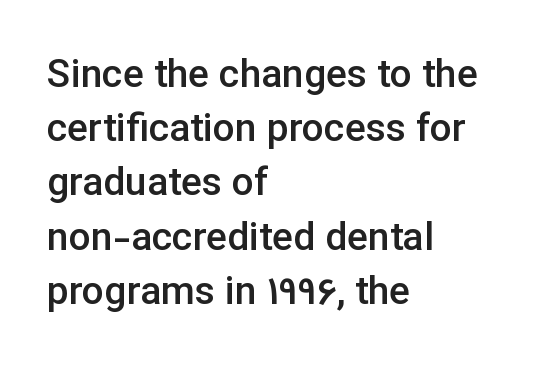
{"serif": "no", "italic": "no", "bold": "semi", "weight": "semibold", "width": "normal", "stroke_contrast": "low", "x_height": "medium", "monospaced": "no", "underline": "no", "align": "left", "line_spacing": "normal", "line_spacing_ratio": 1.39, "letter_spacing": "normal", "letter_spacing_em": 0.0, "glyph_px": 39}
